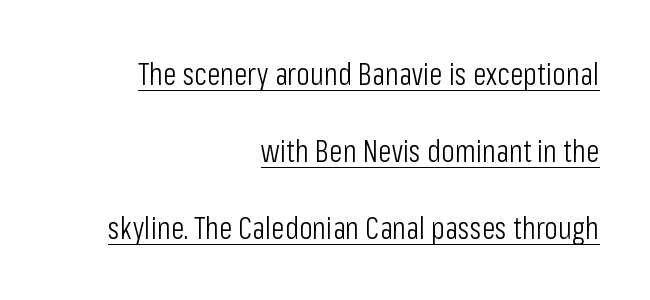
Q: Is the text bold? A: No.
Q: Is the text italic (slanted)? A: No, it is upright.
Q: Is the typeface a serif or a sans-serif typeface? A: Sans-serif.
Q: Is the text underlined? A: Yes.
Q: How is the paragraph aligned? A: Right-aligned.
Q: Is the spacing between letters normal or unusually wide? A: Normal.
Q: Is the spacing between lines tight, normal or loose? A: Loose.
Q: Width (condensed, normal, or wide)? A: Condensed.
Q: Stroke contrast? A: Low.
Q: x-height? A: Medium.
Q: Monospaced? A: No.
